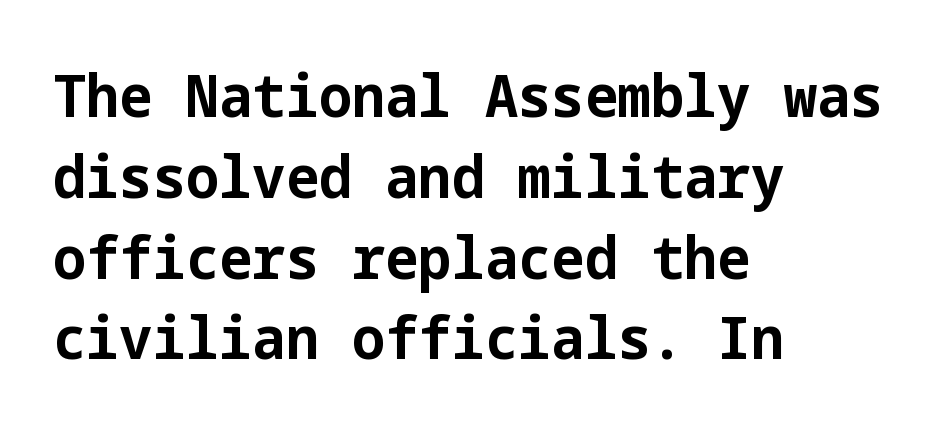
{"serif": "no", "italic": "no", "bold": "yes", "weight": "bold", "width": "normal", "stroke_contrast": "low", "x_height": "medium", "underline": "no", "align": "left", "line_spacing": "normal", "line_spacing_ratio": 1.37, "letter_spacing": "normal", "letter_spacing_em": 0.0, "glyph_px": 59}
